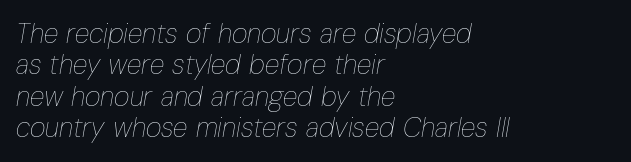
{"italic": "yes", "lean": "right", "slant_degrees": 10, "bold": "no", "underline": "no", "align": "left", "line_spacing_ratio": 1.16, "letter_spacing": "normal", "letter_spacing_em": 0.0, "glyph_px": 27}
